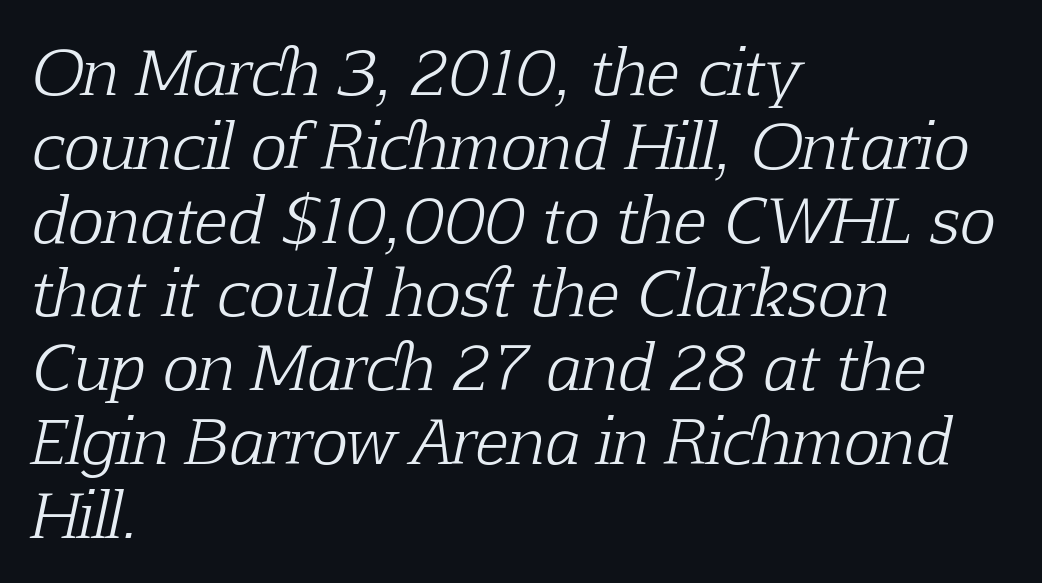
{"serif": "yes", "italic": "yes", "lean": "right", "slant_degrees": 12, "bold": "no", "weight": "light", "width": "normal", "stroke_contrast": "low", "x_height": "medium", "monospaced": "no", "underline": "no", "align": "left", "line_spacing_ratio": 1.21, "letter_spacing": "normal", "letter_spacing_em": 0.0, "glyph_px": 61}
